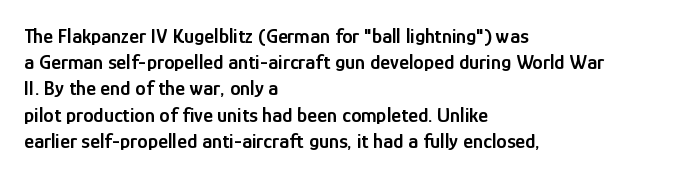
Just letters on the line, the space beneath them empty. Evenly set lines give the paragraph a standard silhouette. Compared with a centered layout, this one pins lines to the left instead. Letter spacing: default.
